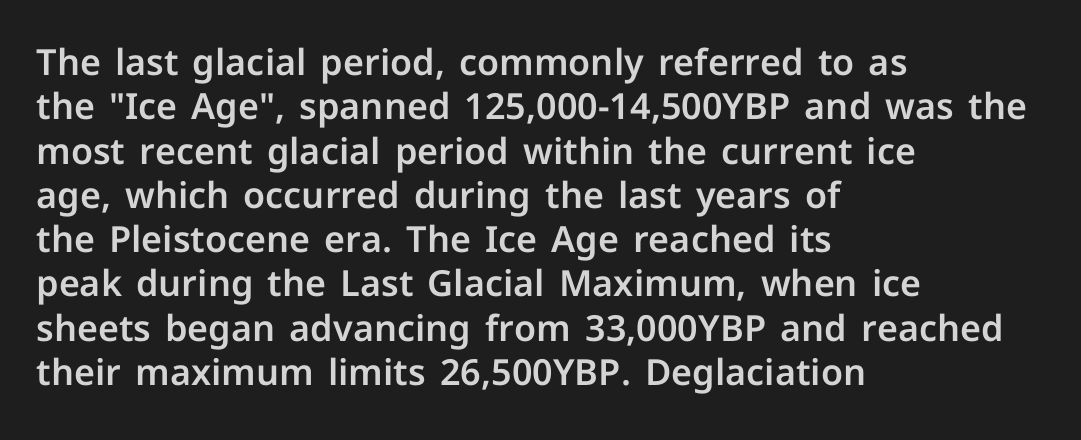
The image shows 36 px sans-serif type, upright; set left-aligned, line spacing 1.23x, normal letter spacing, not underlined; low stroke contrast and a medium x-height.
